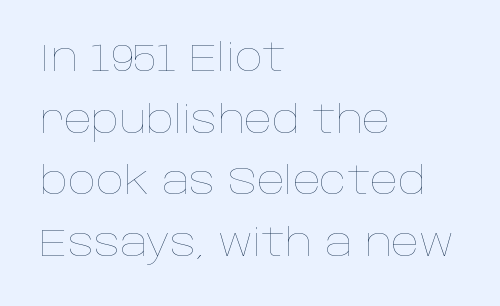
{"italic": "no", "bold": "no", "weight": "thin", "width": "normal", "stroke_contrast": "low", "x_height": "large", "monospaced": "no", "underline": "no", "align": "left", "line_spacing": "normal", "line_spacing_ratio": 1.58, "letter_spacing": "normal", "letter_spacing_em": 0.0, "glyph_px": 39}
